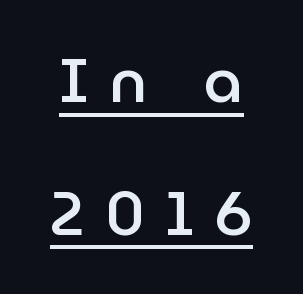
Font category for this specimen: sans-serif. The rendering uses a large line-height, opening up the rows. The letterforms stand isolated, each surrounded by extra space. These lines carry some extra weight — a demibold, not a full bold.
